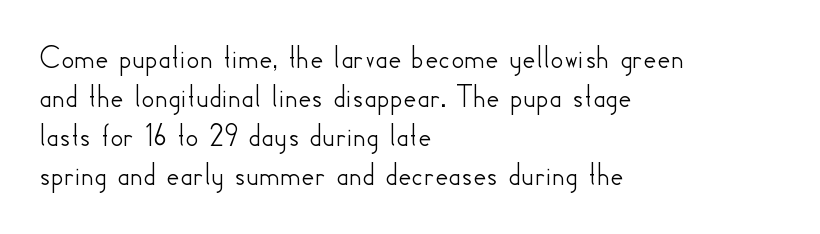
{"serif": "no", "italic": "no", "width": "normal", "stroke_contrast": "low", "x_height": "small", "monospaced": "no", "underline": "no", "align": "left", "line_spacing_ratio": 1.22, "letter_spacing": "normal", "letter_spacing_em": 0.0, "glyph_px": 32}
